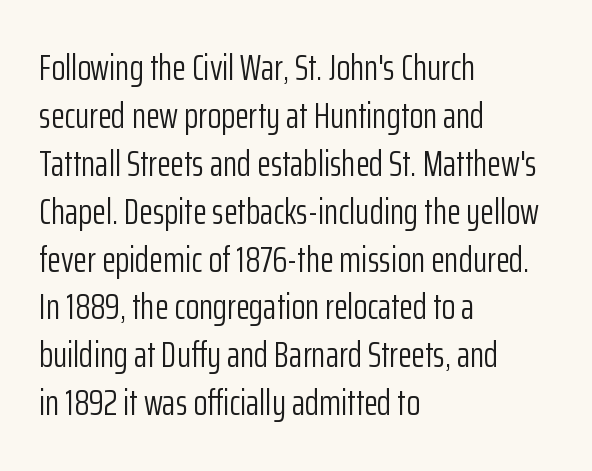
{"serif": "no", "italic": "no", "bold": "no", "weight": "light", "width": "condensed", "stroke_contrast": "low", "x_height": "medium", "monospaced": "no", "underline": "no", "align": "left", "line_spacing": "normal", "line_spacing_ratio": 1.33, "letter_spacing": "normal", "letter_spacing_em": 0.0, "glyph_px": 36}
